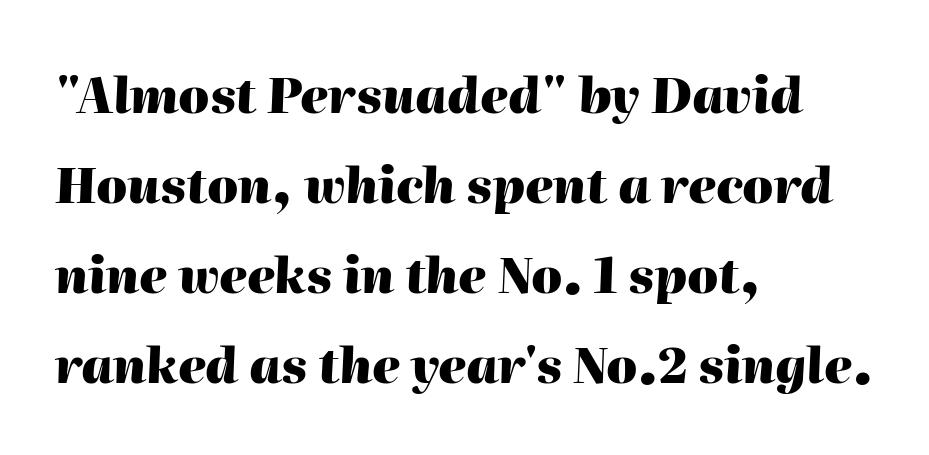
The image shows 49 px heavy type, italic (leaning right); set left-aligned, line spacing 1.84x, normal letter spacing, not underlined; high stroke contrast and a medium x-height.
